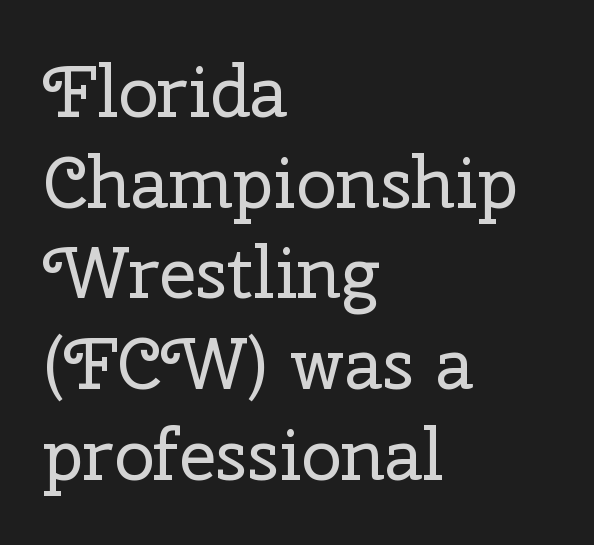
Q: Is the text bold? A: No.
Q: Is the text italic (slanted)? A: No, it is upright.
Q: Is the typeface a serif or a sans-serif typeface? A: Serif.
Q: Is the text underlined? A: No.
Q: How is the paragraph aligned? A: Left-aligned.
Q: Is the spacing between letters normal or unusually wide? A: Normal.
Q: Is the spacing between lines tight, normal or loose? A: Normal.
Q: Width (condensed, normal, or wide)? A: Normal.
Q: Stroke contrast? A: Low.
Q: x-height? A: Medium.
Q: Monospaced? A: No.
